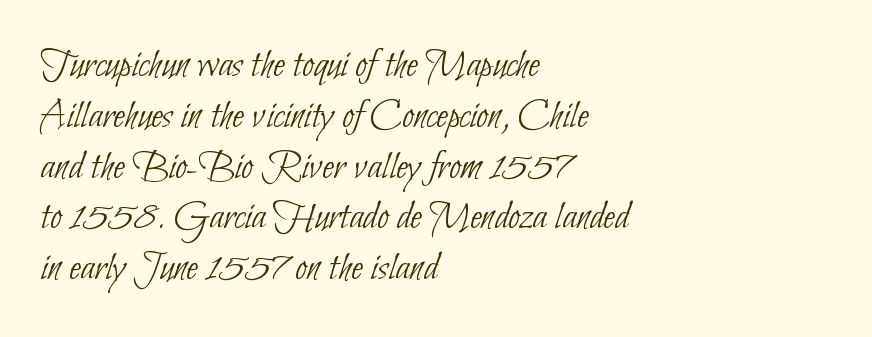
The image shows 42 px thin, condensed sans-serif type; set left-aligned, line spacing 1.21x, normal letter spacing, not underlined; low stroke contrast and a small x-height.
